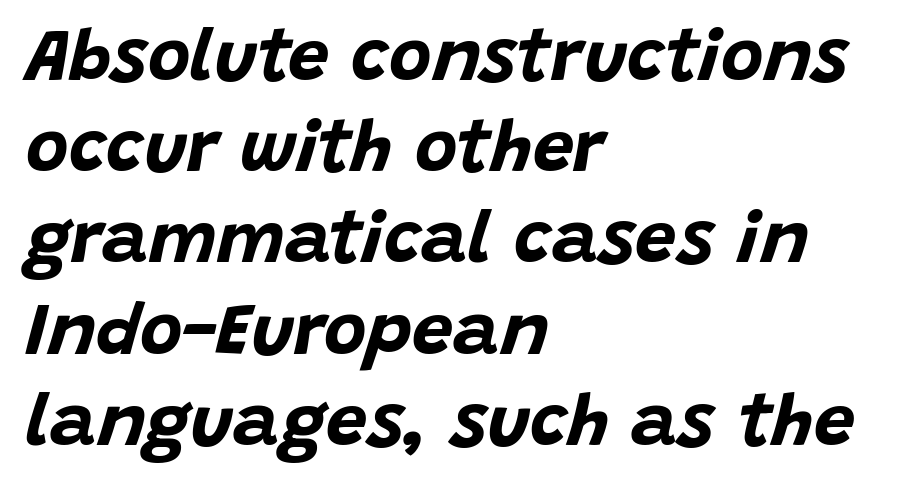
Q: Is the text bold? A: Yes.
Q: Is the text italic (slanted)? A: Yes, it leans right by about 15 degrees.
Q: Is the text underlined? A: No.
Q: How is the paragraph aligned? A: Left-aligned.
Q: Is the spacing between letters normal or unusually wide? A: Normal.
Q: Is the spacing between lines tight, normal or loose? A: Normal.
Q: Width (condensed, normal, or wide)? A: Normal.
Q: Stroke contrast? A: Low.
Q: x-height? A: Large.
Q: Monospaced? A: No.
